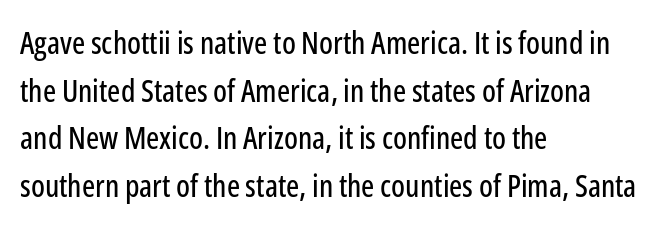
The image shows 31 px condensed sans-serif type, upright; set left-aligned, normal line spacing (1.54x), normal letter spacing, not underlined; low stroke contrast and a medium x-height.
